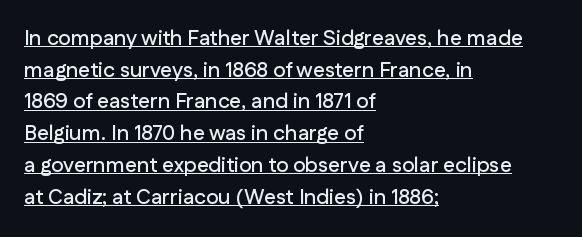
Interline gaps are of average width in this sample. Here the glyphs are tracked normally, forming tight word shapes. Caption: multi-line text, flush left, ragged right. A typographer would call this underscored text. In terms of posture, this sample is upright.
